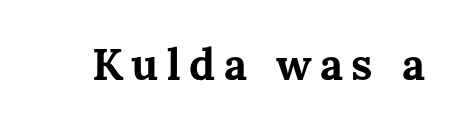
Q: Is the text bold? A: Yes.
Q: Is the text italic (slanted)? A: No, it is upright.
Q: Is the text underlined? A: No.
Q: Width (condensed, normal, or wide)? A: Normal.
Q: Stroke contrast? A: Medium.
Q: x-height? A: Medium.
Q: Monospaced? A: No.
